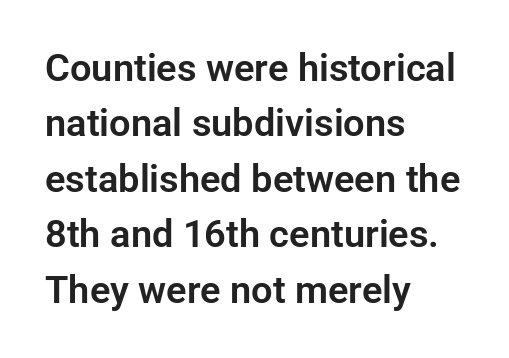
Q: Is the text italic (slanted)? A: No, it is upright.
Q: Is the typeface a serif or a sans-serif typeface? A: Sans-serif.
Q: Is the text underlined? A: No.
Q: How is the paragraph aligned? A: Left-aligned.
Q: Is the spacing between letters normal or unusually wide? A: Normal.
Q: Is the spacing between lines tight, normal or loose? A: Normal.
Q: Width (condensed, normal, or wide)? A: Normal.
Q: Stroke contrast? A: Low.
Q: x-height? A: Medium.
Q: Monospaced? A: No.
